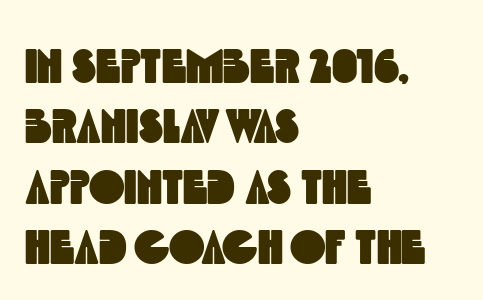
Q: Is the typeface a serif or a sans-serif typeface? A: Sans-serif.
Q: Is the text underlined? A: No.
Q: How is the paragraph aligned? A: Left-aligned.
Q: Is the spacing between letters normal or unusually wide? A: Normal.
Q: Is the spacing between lines tight, normal or loose? A: Normal.
Q: Width (condensed, normal, or wide)? A: Condensed.
Q: x-height? A: Large.
Q: Monospaced? A: No.
